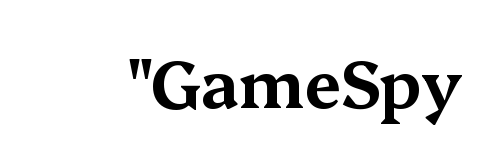
Q: Is the text italic (slanted)? A: No, it is upright.
Q: Is the typeface a serif or a sans-serif typeface? A: Serif.
Q: Is the text underlined? A: No.
Q: Is the spacing between letters normal or unusually wide? A: Normal.
Q: Width (condensed, normal, or wide)? A: Wide.
Q: Stroke contrast? A: Medium.
Q: x-height? A: Medium.
Q: Monospaced? A: No.
